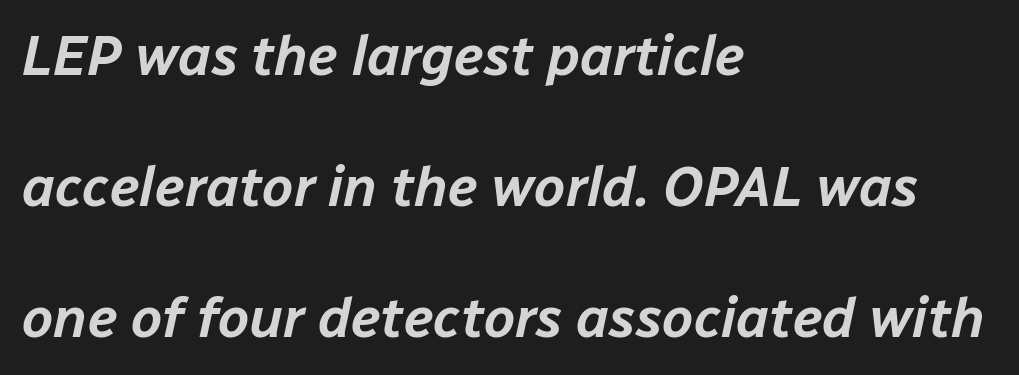
The image shows 56 px text type, italic (leaning right); set left-aligned, loose line spacing (2.34x), normal letter spacing, not underlined; low stroke contrast and a medium x-height.
